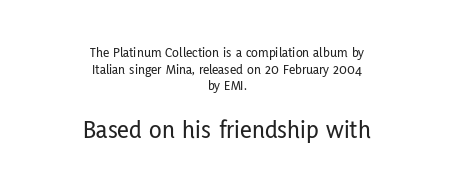
Q: Is the text italic (slanted)? A: No, it is upright.
Q: Is the text underlined? A: No.
Q: How is the paragraph aligned? A: Centered.
Q: Is the spacing between letters normal or unusually wide? A: Normal.
Q: Which block of text is set in a larger size, the first (top) or the second (bottom)? A: The second (bottom) one.
